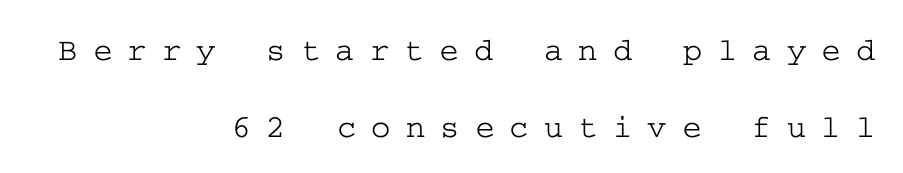
The block of text is sparse from top to bottom, with ample space between rows. Which margin do the lines hug? The right one — the left edge is uneven. Students, note that the glyphs here are deliberately spaced far apart. Letters rest on an invisible, unmarked baseline. The font family rendered here belongs to the serif group. Characters remain perfectly vertical along every line.
